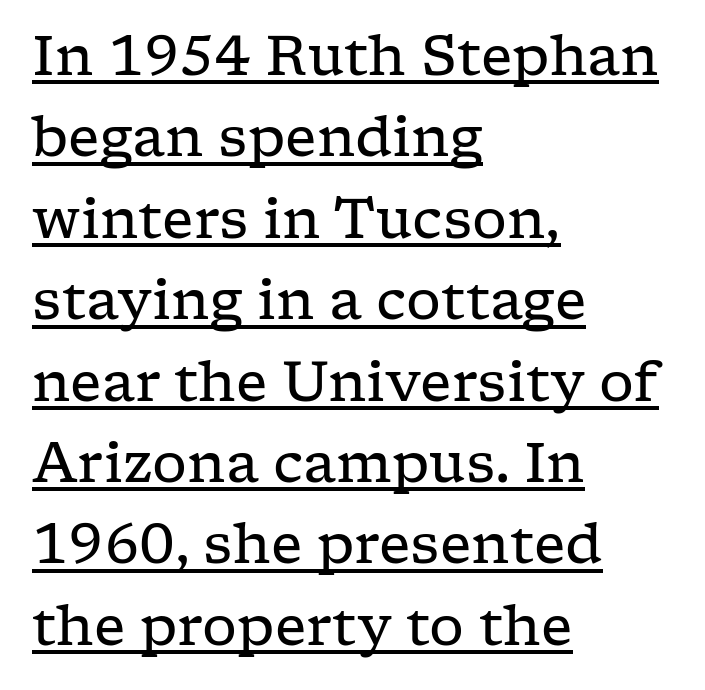
The image shows 55 px regular-weight, wide serif type, upright; set left-aligned, normal line spacing (1.48x), normal letter spacing, underlined; low stroke contrast and a medium x-height.
